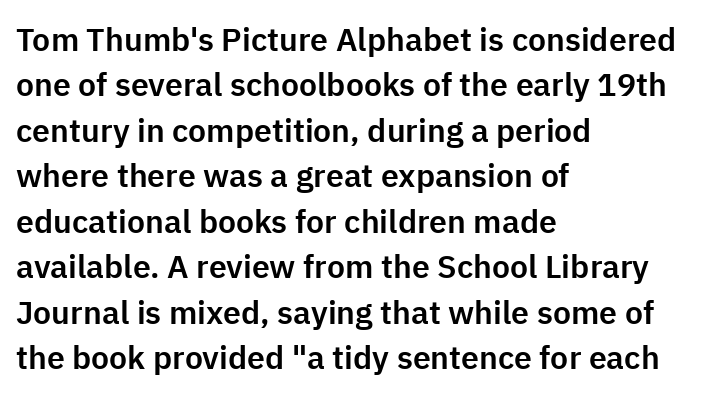
{"serif": "no", "italic": "no", "width": "normal", "stroke_contrast": "low", "x_height": "medium", "monospaced": "no", "underline": "no", "align": "left", "line_spacing": "normal", "line_spacing_ratio": 1.42, "letter_spacing": "normal", "letter_spacing_em": 0.0, "glyph_px": 32}
